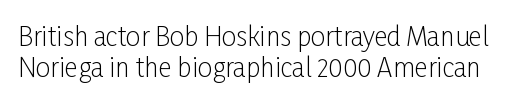
{"italic": "no", "bold": "no", "underline": "no", "line_spacing_ratio": 1.19, "letter_spacing": "normal", "letter_spacing_em": 0.0, "glyph_px": 26}
